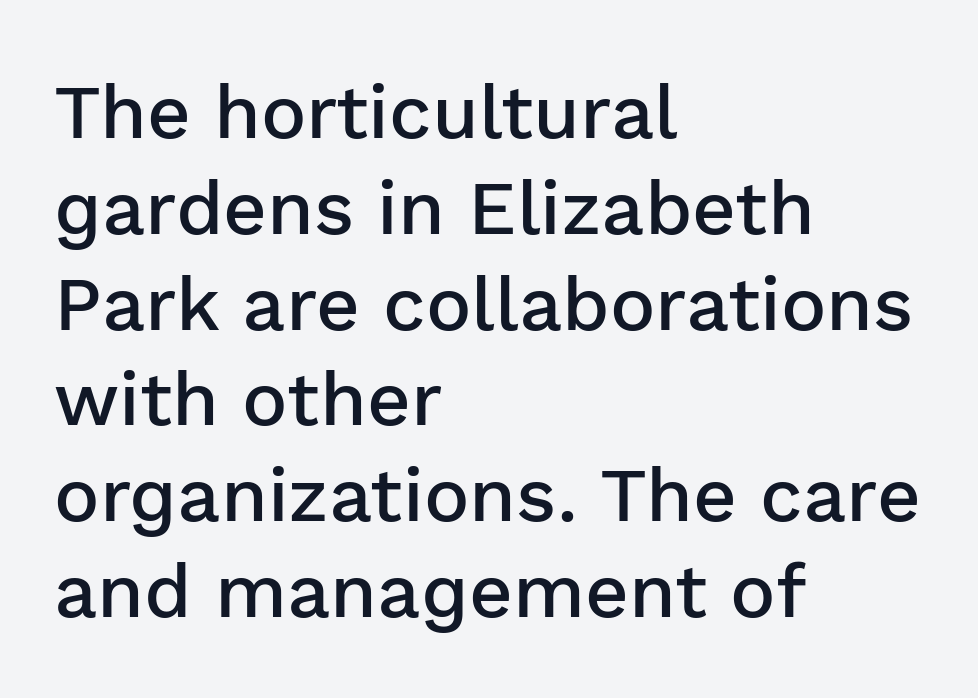
{"serif": "no", "italic": "no", "bold": "semi", "weight": "semibold", "width": "normal", "stroke_contrast": "low", "x_height": "medium", "monospaced": "no", "underline": "no", "align": "left", "line_spacing": "normal", "line_spacing_ratio": 1.26, "letter_spacing": "normal", "letter_spacing_em": 0.0, "glyph_px": 76}
